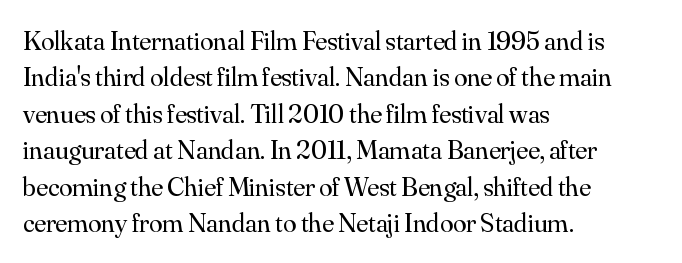
Upright lettering throughout. Reading down the column, the eye jumps a familiar distance to each next line. The typesetting does not lean heavy: it is not bold. Horizontal alignment here is leftward, the default for most running prose. The space directly below the letters is spotless. Glyph-to-glyph distance matches everyday printed text.
